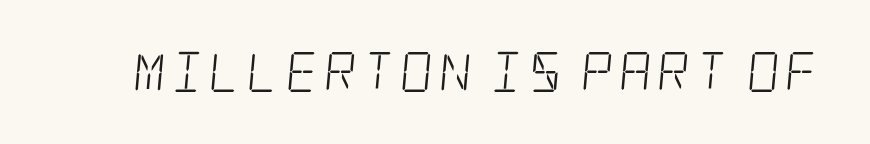
Nobody drew a line under any word here. A typesetter would label this face a serif. The strokes carry an ordinary text weight at most.
